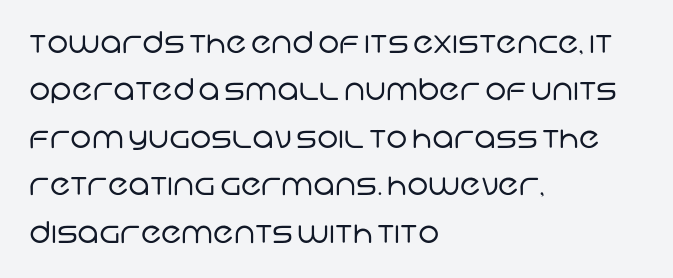
{"serif": "no", "bold": "no", "weight": "regular", "width": "normal", "stroke_contrast": "low", "x_height": "large", "monospaced": "no", "underline": "no", "align": "left", "line_spacing": "normal", "line_spacing_ratio": 1.58, "letter_spacing": "normal", "letter_spacing_em": 0.0, "glyph_px": 30}
